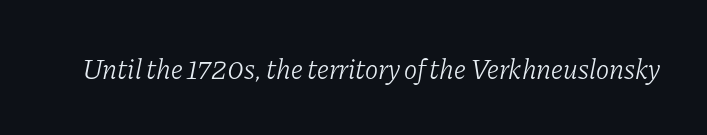
Q: Is the text bold? A: No.
Q: Is the text italic (slanted)? A: Yes, it leans right by about 11 degrees.
Q: Is the typeface a serif or a sans-serif typeface? A: Serif.
Q: Is the text underlined? A: No.
Q: Is the spacing between letters normal or unusually wide? A: Normal.
Q: Width (condensed, normal, or wide)? A: Normal.
Q: Stroke contrast? A: Low.
Q: x-height? A: Medium.
Q: Monospaced? A: No.
